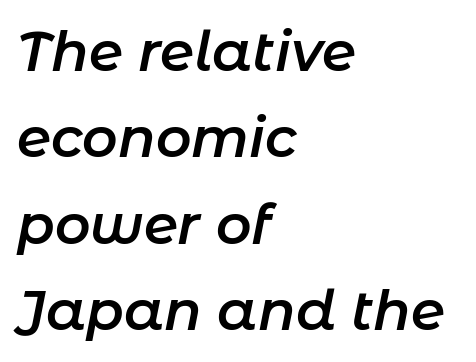
Set as a demibold, roughly 600 on the weight scale. Leftover space on each line is placed entirely after the last word. There is no visible air inserted between adjacent glyphs. The passage shown is typed in a proportional face where columns would drift. Words float on clear page, feet unadorned.
